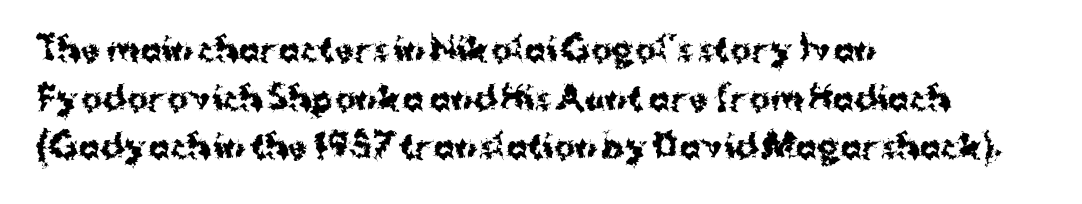
Each word holds together tightly as a unit, with standard inter-letter gaps. Caption: bold face, heavy strokes. A classic flush-left, rag-right setting is used for this passage. Look at the bottom of the vertical strokes: they stop flat, with no serifs. Each row of text sits above clean, open space. Is this a fixed-width face? No — the glyphs have proportional, varying widths.
